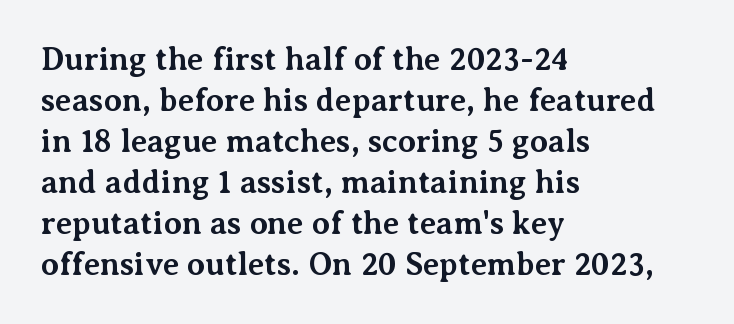
Q: Is the text bold? A: Yes.
Q: Is the text italic (slanted)? A: No, it is upright.
Q: Is the typeface a serif or a sans-serif typeface? A: Serif.
Q: Is the text underlined? A: No.
Q: How is the paragraph aligned? A: Left-aligned.
Q: Is the spacing between letters normal or unusually wide? A: Normal.
Q: Is the spacing between lines tight, normal or loose? A: Normal.
Q: Width (condensed, normal, or wide)? A: Normal.
Q: Stroke contrast? A: Medium.
Q: x-height? A: Medium.
Q: Monospaced? A: No.
